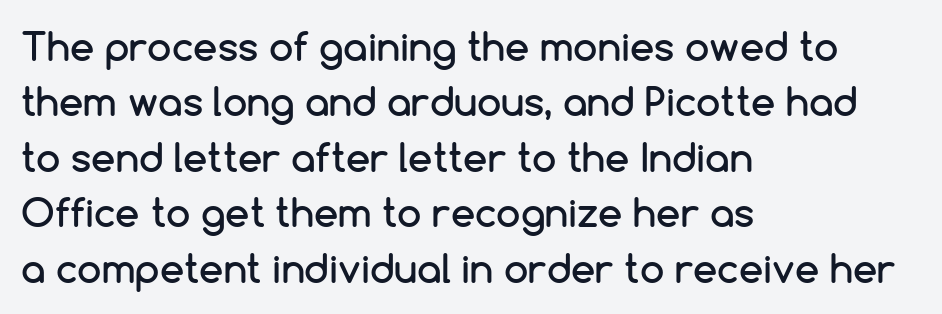
{"serif": "no", "italic": "no", "width": "normal", "stroke_contrast": "low", "x_height": "medium", "monospaced": "no", "underline": "no", "align": "left", "line_spacing": "normal", "line_spacing_ratio": 1.42, "letter_spacing": "normal", "letter_spacing_em": 0.0, "glyph_px": 39}
